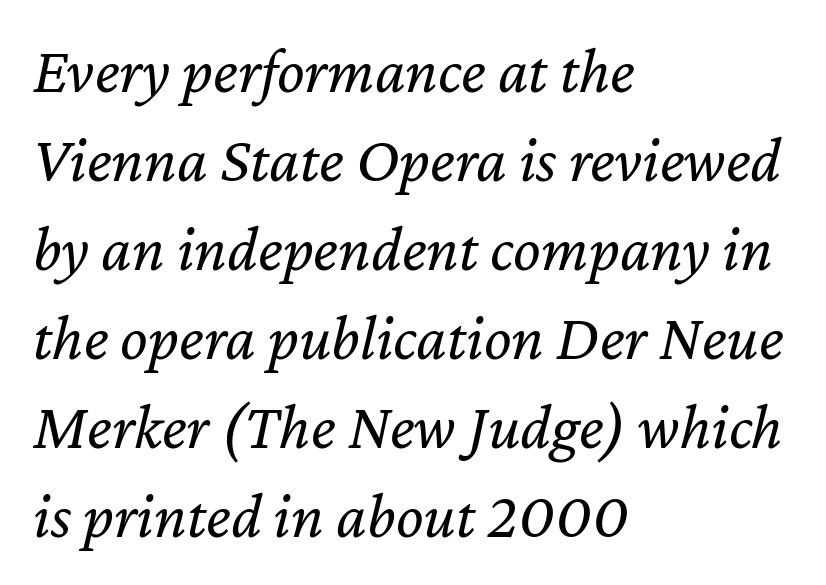
The image shows 65 px regular-weight type, italic (leaning right); set left-aligned, normal line spacing (1.37x), normal letter spacing, not underlined; low stroke contrast and a medium x-height.
